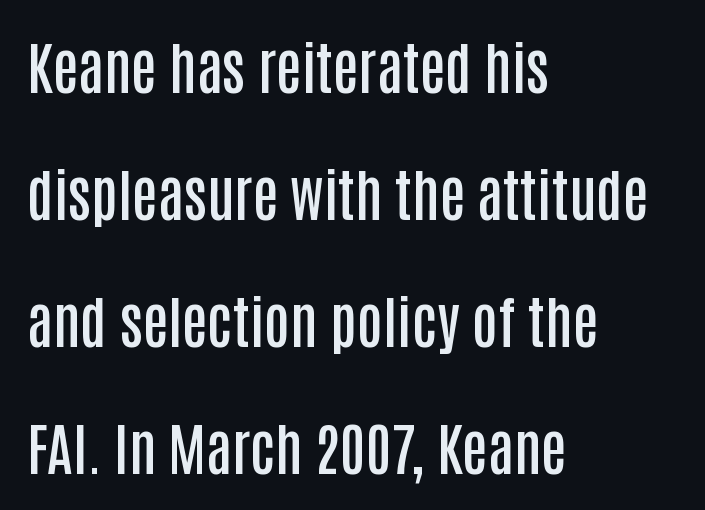
Q: Is the text bold? A: Semi-bold.
Q: Is the text italic (slanted)? A: No, it is upright.
Q: Is the typeface a serif or a sans-serif typeface? A: Sans-serif.
Q: Is the text underlined? A: No.
Q: How is the paragraph aligned? A: Left-aligned.
Q: Is the spacing between letters normal or unusually wide? A: Normal.
Q: Is the spacing between lines tight, normal or loose? A: Loose.
Q: Width (condensed, normal, or wide)? A: Condensed.
Q: Stroke contrast? A: Low.
Q: x-height? A: Large.
Q: Monospaced? A: No.
